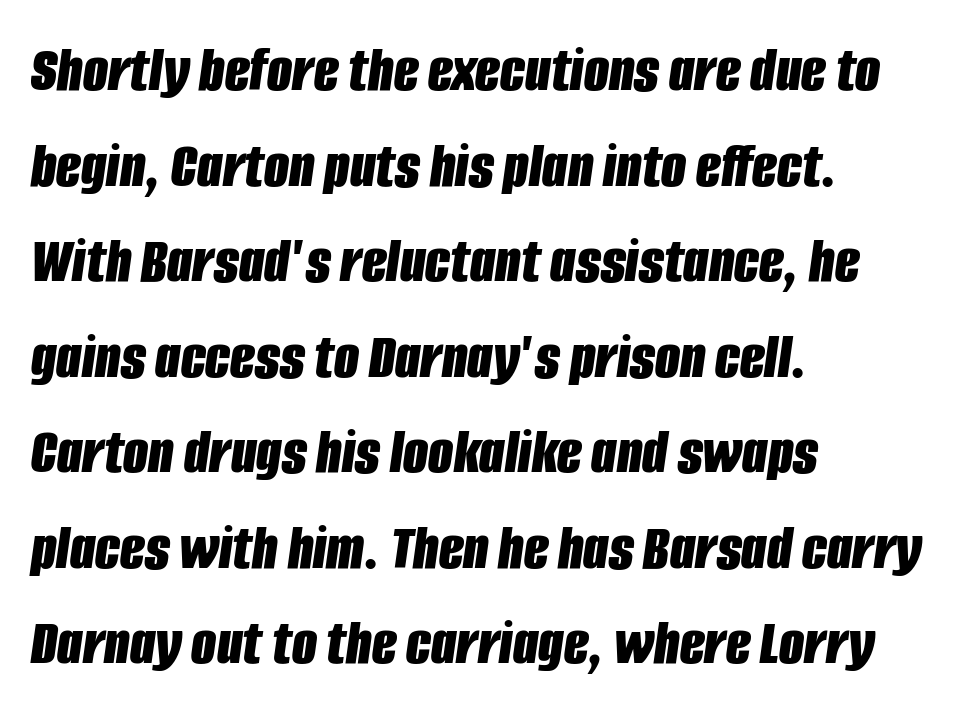
In terms of posture, this sample is oblique. The paragraph shown leans on its left margin. The glyphs are unaccompanied by any horizontal stroke below them. The rendering keeps characters at their native spacing. The passage shown is typed in a proportional face where columns would drift. Look at the stroke-to-counter ratio: heavy, a bold.
